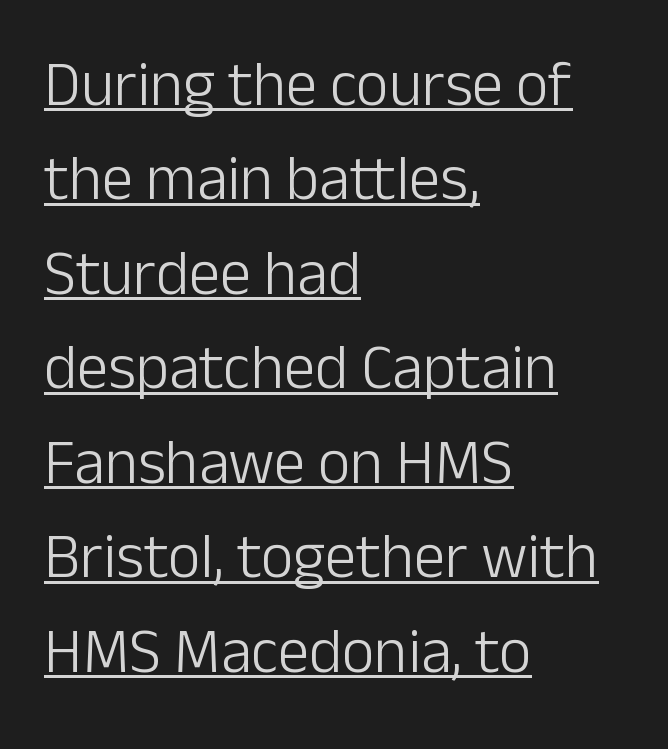
{"serif": "no", "italic": "no", "bold": "no", "weight": "light", "width": "normal", "stroke_contrast": "low", "x_height": "medium", "monospaced": "no", "underline": "yes", "align": "left", "line_spacing": "normal", "line_spacing_ratio": 1.5, "letter_spacing": "normal", "letter_spacing_em": 0.0, "glyph_px": 63}
